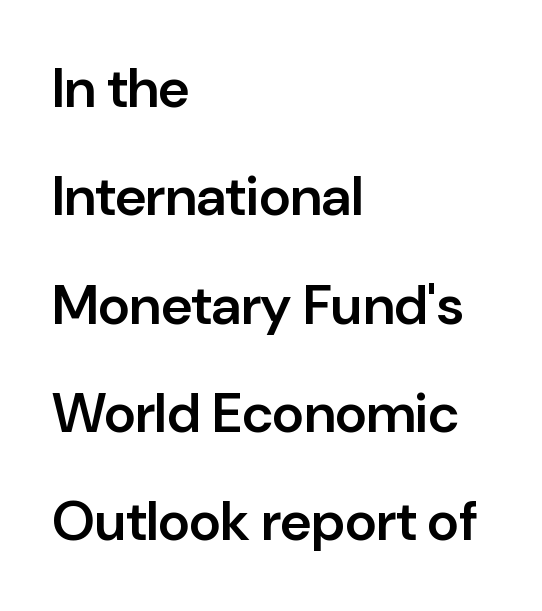
Honestly, the rows look like they've been pulled way apart. The lettering stays uniformly vertical, giving the passage a roman look. Moderately thickened strokes mark this as semibold type. Caption: multi-line text, flush left, ragged right. Standard letterfit; no display-style spreading of the glyphs. These lines are rendered in a variable-pitch font.
